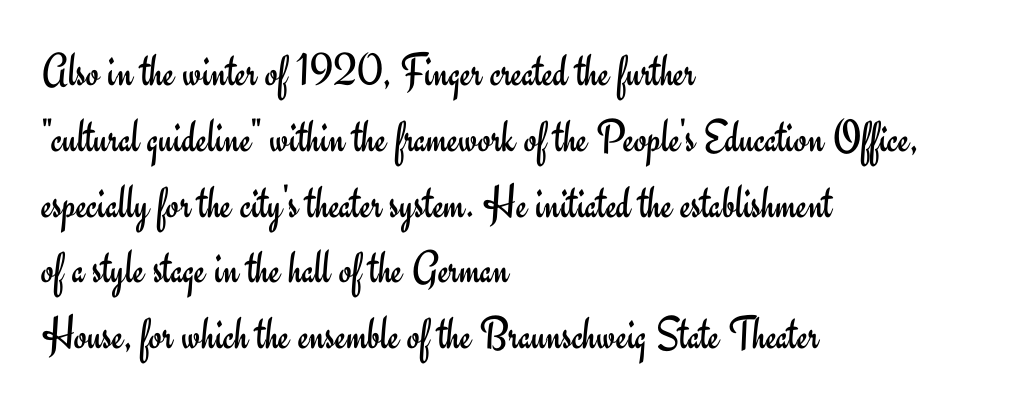
{"serif": "no", "bold": "no", "weight": "regular", "width": "normal", "stroke_contrast": "low", "x_height": "small", "monospaced": "no", "underline": "no", "align": "left", "line_spacing": "normal", "line_spacing_ratio": 1.4, "letter_spacing": "normal", "letter_spacing_em": 0.0, "glyph_px": 47}
